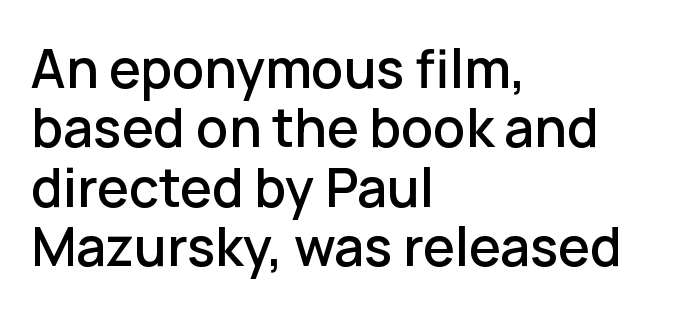
The image shows 53 px sans-serif type, upright; set left-aligned, tight line spacing (1.12x), normal letter spacing, not underlined; low stroke contrast and a medium x-height.
